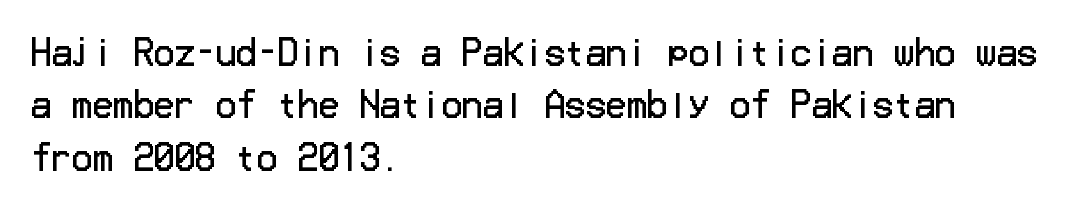
{"serif": "no", "italic": "no", "bold": "no", "weight": "regular", "width": "normal", "stroke_contrast": "low", "x_height": "medium", "underline": "no", "align": "left", "line_spacing": "normal", "line_spacing_ratio": 1.54, "letter_spacing": "normal", "letter_spacing_em": 0.0, "glyph_px": 34}
